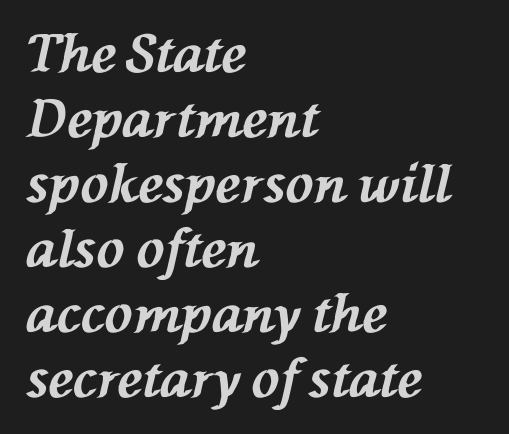
Q: Is the text bold? A: Yes.
Q: Is the text italic (slanted)? A: Yes, it leans left by about 76 degrees.
Q: Is the text underlined? A: No.
Q: How is the paragraph aligned? A: Left-aligned.
Q: Is the spacing between letters normal or unusually wide? A: Normal.
Q: Is the spacing between lines tight, normal or loose? A: Normal.
Q: Width (condensed, normal, or wide)? A: Normal.
Q: Stroke contrast? A: Medium.
Q: x-height? A: Medium.
Q: Monospaced? A: No.
